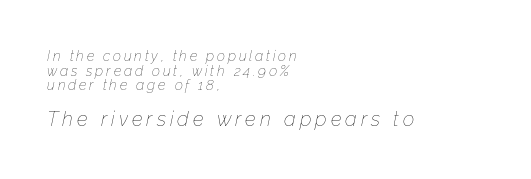
{"italic": "yes", "lean": "right", "slant_degrees": 12, "bold": "no", "underline": "no", "align": "left", "line_spacing": "tight", "line_spacing_ratio": 1.05, "letter_spacing": "wide", "letter_spacing_em": 0.2, "larger_block": "second", "size_ratio": 1.43, "glyph_px": 20}
